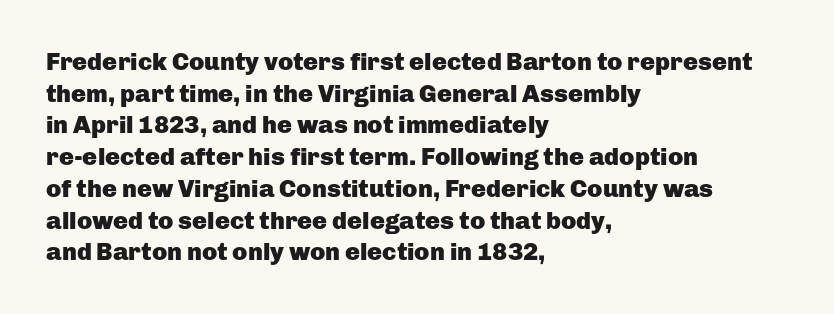
Q: Is the text bold? A: Yes.
Q: Is the text italic (slanted)? A: No, it is upright.
Q: Is the text underlined? A: No.
Q: How is the paragraph aligned? A: Left-aligned.
Q: Is the spacing between letters normal or unusually wide? A: Normal.
Q: Is the spacing between lines tight, normal or loose? A: Normal.
